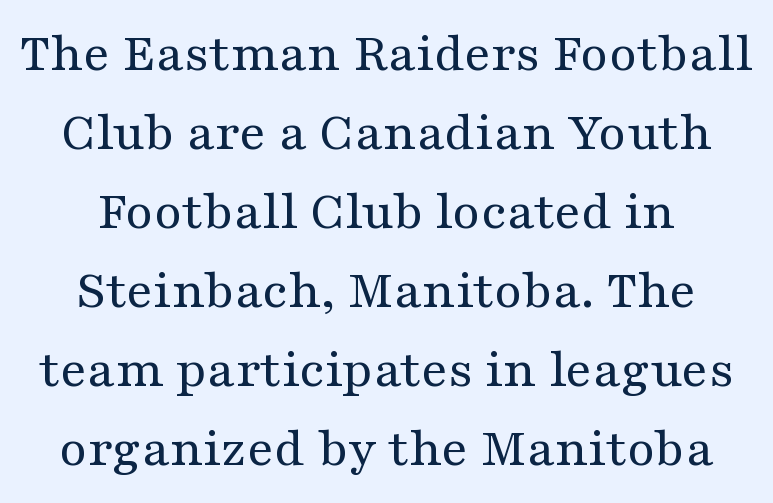
Q: Is the text bold? A: No.
Q: Is the text italic (slanted)? A: No, it is upright.
Q: Is the typeface a serif or a sans-serif typeface? A: Serif.
Q: Is the text underlined? A: No.
Q: How is the paragraph aligned? A: Centered.
Q: Is the spacing between letters normal or unusually wide? A: Normal.
Q: Is the spacing between lines tight, normal or loose? A: Normal.
Q: Width (condensed, normal, or wide)? A: Wide.
Q: Stroke contrast? A: Medium.
Q: x-height? A: Medium.
Q: Monospaced? A: No.
